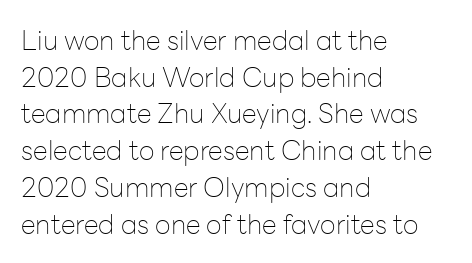
Reading down the block, your eye returns to a fixed left position each line. Do the letters lean? They stand straight. The strip under each line holds only bare page. Bold? No — there's no thickening of the strokes. Line spacing here is normal. Glyph-to-glyph distance matches everyday printed text.
